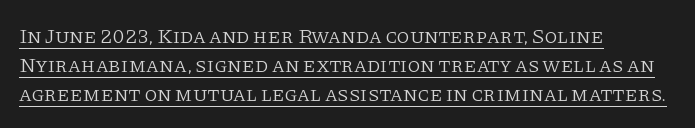
Q: Is the text bold? A: No.
Q: Is the text italic (slanted)? A: No, it is upright.
Q: Is the text underlined? A: Yes.
Q: How is the paragraph aligned? A: Left-aligned.
Q: Is the spacing between letters normal or unusually wide? A: Normal.
Q: Is the spacing between lines tight, normal or loose? A: Normal.
